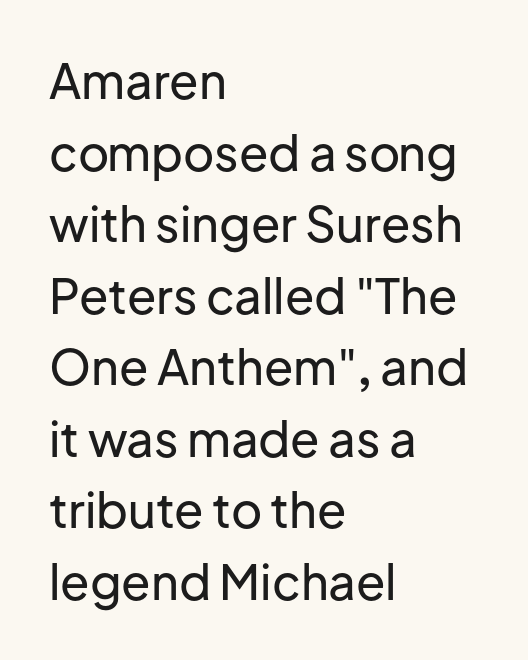
Q: Is the text italic (slanted)? A: No, it is upright.
Q: Is the typeface a serif or a sans-serif typeface? A: Sans-serif.
Q: Is the text underlined? A: No.
Q: How is the paragraph aligned? A: Left-aligned.
Q: Is the spacing between letters normal or unusually wide? A: Normal.
Q: Is the spacing between lines tight, normal or loose? A: Normal.
Q: Width (condensed, normal, or wide)? A: Normal.
Q: Stroke contrast? A: Low.
Q: x-height? A: Medium.
Q: Monospaced? A: No.
